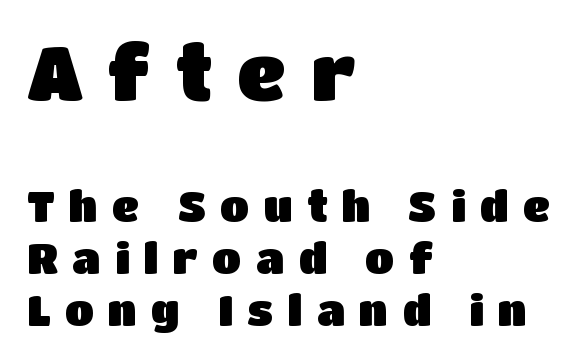
The image shows 76 px sans-serif type, upright; set left-aligned, line spacing 1.21x, unusually wide letter spacing (+0.33 em), not underlined; the first (top) block is 1.77x larger; low stroke contrast and a large x-height.
